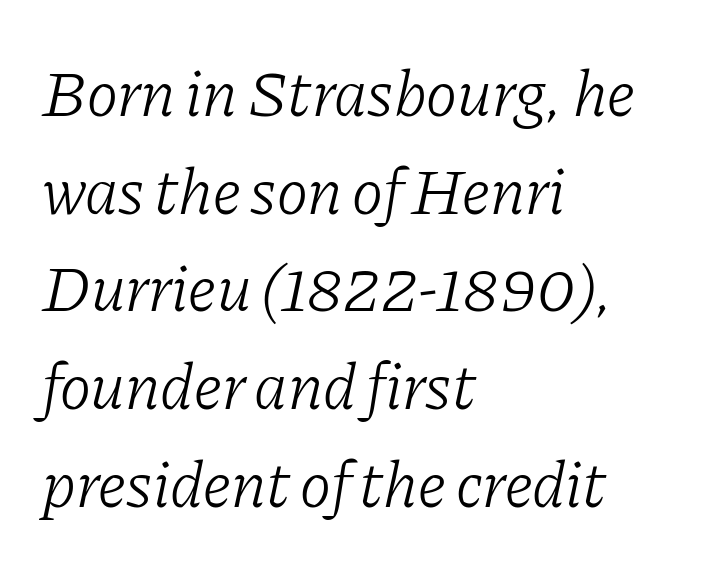
Q: Is the text bold? A: No.
Q: Is the text italic (slanted)? A: Yes, it leans right by about 11 degrees.
Q: Is the typeface a serif or a sans-serif typeface? A: Serif.
Q: Is the text underlined? A: No.
Q: How is the paragraph aligned? A: Left-aligned.
Q: Is the spacing between letters normal or unusually wide? A: Normal.
Q: Is the spacing between lines tight, normal or loose? A: Normal.
Q: Width (condensed, normal, or wide)? A: Normal.
Q: Stroke contrast? A: Low.
Q: x-height? A: Medium.
Q: Monospaced? A: No.
